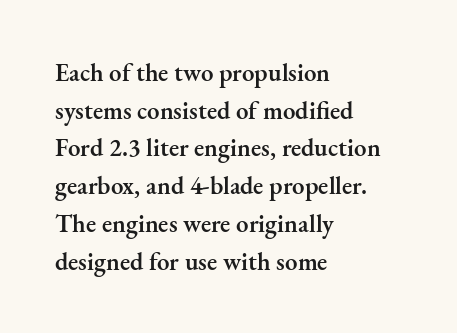
{"italic": "no", "bold": "semi", "underline": "no", "align": "left", "line_spacing": "normal", "line_spacing_ratio": 1.51, "letter_spacing": "normal", "letter_spacing_em": 0.0, "glyph_px": 25}
